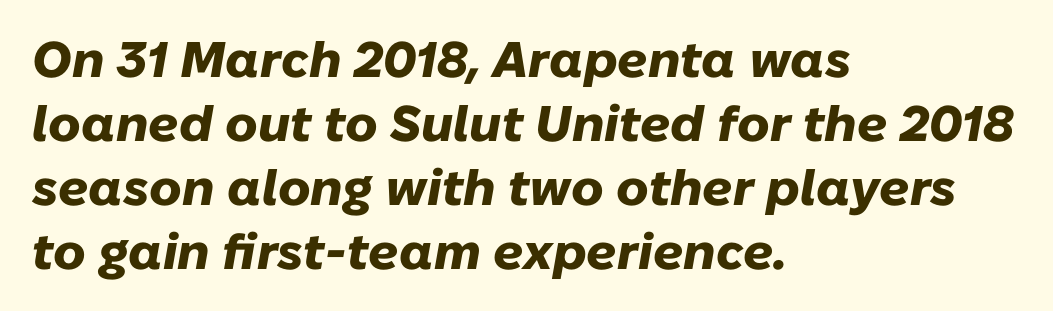
{"italic": "yes", "lean": "right", "slant_degrees": 10, "bold": "yes", "weight": "heavy", "width": "normal", "stroke_contrast": "low", "x_height": "medium", "monospaced": "no", "underline": "no", "align": "left", "line_spacing": "normal", "line_spacing_ratio": 1.28, "letter_spacing": "normal", "letter_spacing_em": 0.0, "glyph_px": 50}
